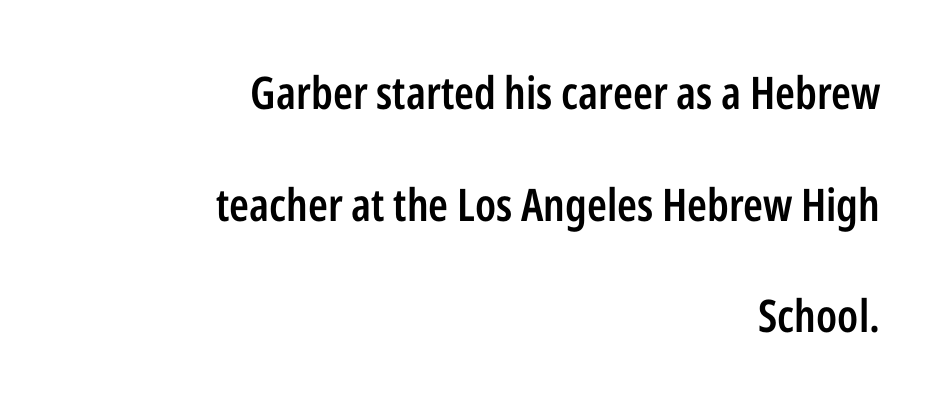
Q: Is the text bold? A: Semi-bold.
Q: Is the text italic (slanted)? A: No, it is upright.
Q: Is the typeface a serif or a sans-serif typeface? A: Sans-serif.
Q: Is the text underlined? A: No.
Q: How is the paragraph aligned? A: Right-aligned.
Q: Is the spacing between letters normal or unusually wide? A: Normal.
Q: Is the spacing between lines tight, normal or loose? A: Loose.
Q: Width (condensed, normal, or wide)? A: Condensed.
Q: Stroke contrast? A: Low.
Q: x-height? A: Medium.
Q: Monospaced? A: No.
